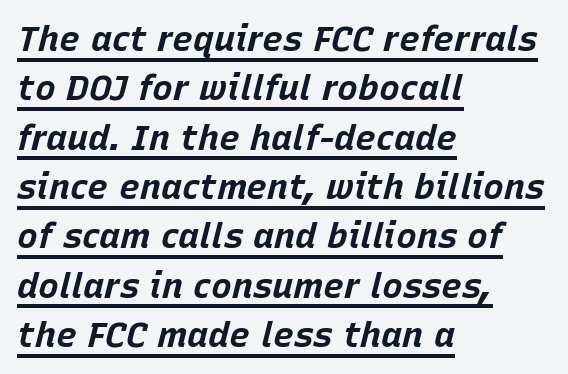
These characters rest on top of a visible drawn line. These lines carry a lot of weight — the face is fully bold. This sample uses plain, unmodified letter spacing. The lines are quadded left. Honestly, the row spacing looks completely unremarkable.
